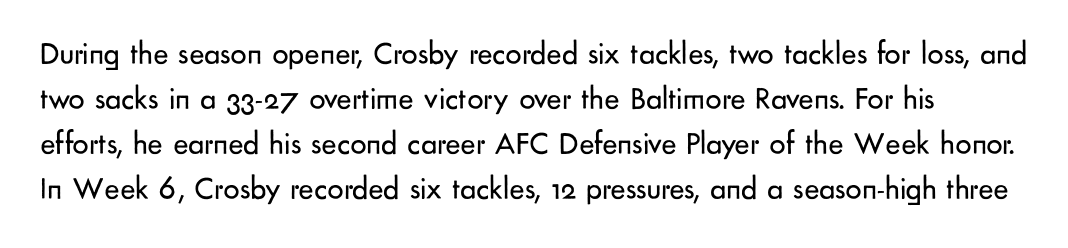
The image shows 32 px regular-weight sans-serif type, upright; set normal line spacing (1.41x), normal letter spacing, not underlined; low stroke contrast and a small x-height.
